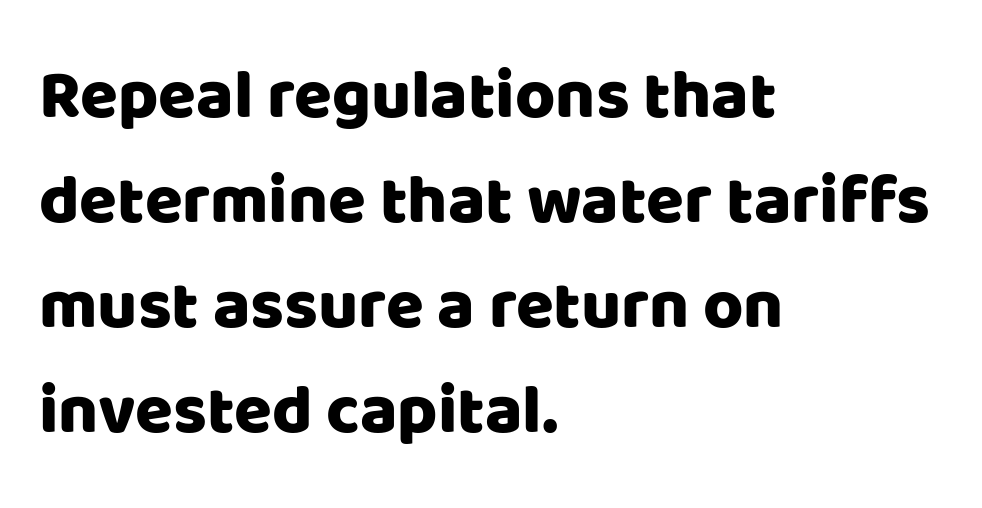
{"serif": "no", "italic": "no", "width": "normal", "stroke_contrast": "low", "x_height": "large", "monospaced": "no", "underline": "no", "align": "left", "line_spacing": "normal", "line_spacing_ratio": 1.52, "letter_spacing": "normal", "letter_spacing_em": 0.0, "glyph_px": 69}
